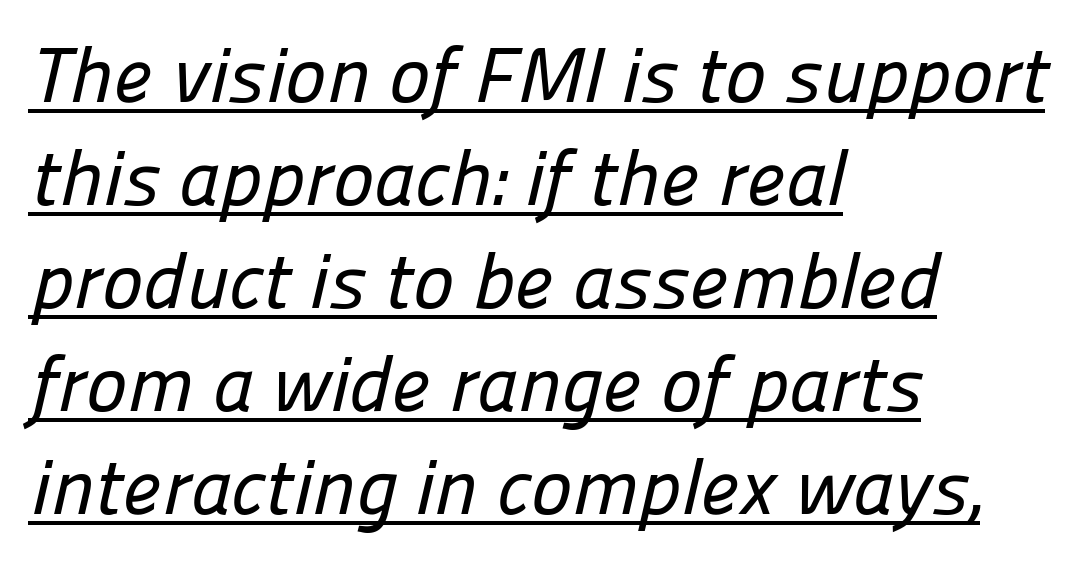
A typesetter would label this face a sans. Layout note: lines flush left. The letters sit at their default tracking, neither squeezed nor spread. Beneath each row of characters lies a ruled line.
